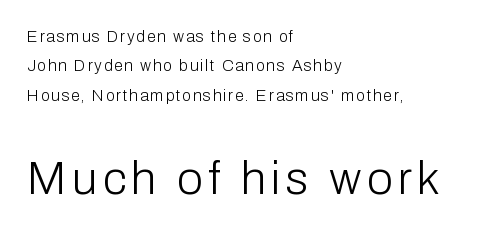
Q: Is the text bold? A: No.
Q: Is the text italic (slanted)? A: No, it is upright.
Q: Is the typeface a serif or a sans-serif typeface? A: Sans-serif.
Q: Is the text underlined? A: No.
Q: How is the paragraph aligned? A: Left-aligned.
Q: Which block of text is set in a larger size, the first (top) or the second (bottom)? A: The second (bottom) one.
Q: Width (condensed, normal, or wide)? A: Normal.
Q: Stroke contrast? A: Low.
Q: x-height? A: Medium.
Q: Monospaced? A: No.
